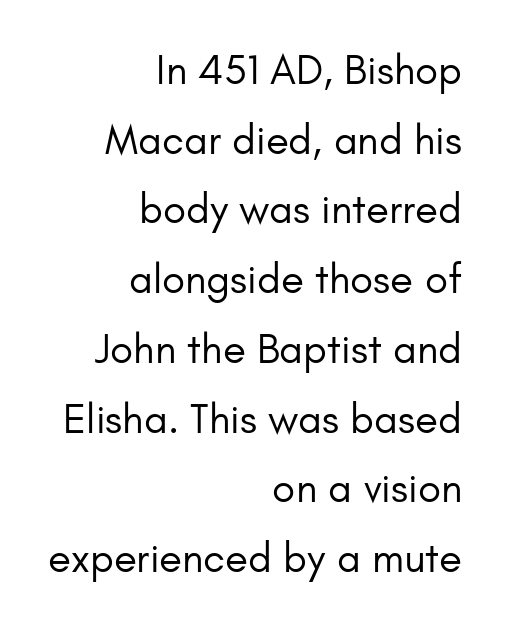
{"serif": "no", "italic": "no", "bold": "no", "weight": "regular", "width": "normal", "stroke_contrast": "low", "x_height": "small", "monospaced": "no", "underline": "no", "align": "right", "line_spacing": "normal", "line_spacing_ratio": 1.66, "letter_spacing": "normal", "letter_spacing_em": 0.0, "glyph_px": 42}
